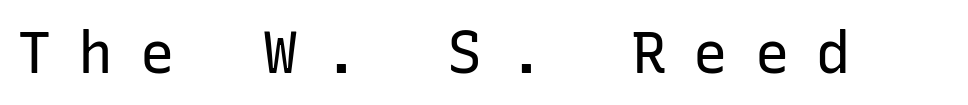
{"serif": "no", "italic": "no", "bold": "no", "weight": "regular", "width": "normal", "stroke_contrast": "low", "x_height": "medium", "monospaced": "yes", "underline": "no", "letter_spacing": "wide", "letter_spacing_em": 0.46, "glyph_px": 58}
